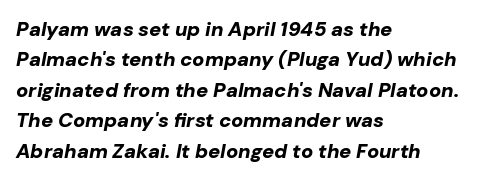
{"italic": "yes", "lean": "right", "slant_degrees": 10, "bold": "yes", "underline": "no", "align": "left", "line_spacing": "normal", "line_spacing_ratio": 1.52, "letter_spacing": "normal", "letter_spacing_em": 0.0, "glyph_px": 20}
